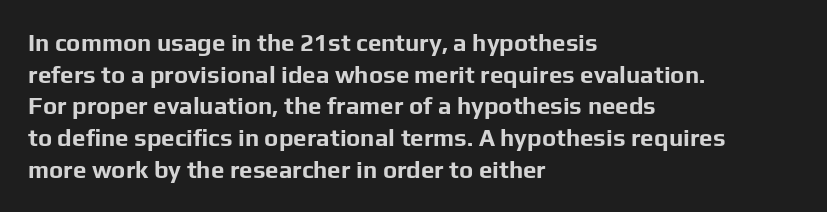
Q: Is the text bold? A: Yes.
Q: Is the text italic (slanted)? A: No, it is upright.
Q: Is the text underlined? A: No.
Q: How is the paragraph aligned? A: Left-aligned.
Q: Is the spacing between letters normal or unusually wide? A: Normal.
Q: Is the spacing between lines tight, normal or loose? A: Normal.
